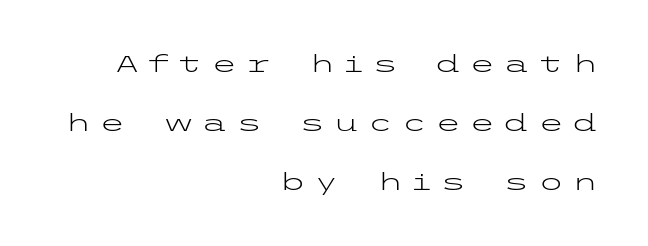
Where is the straight margin? On the right. The tracking jumps out immediately: characters are airy and widely separated. Unbolded letterforms with no extra heft. Style check: upright.
